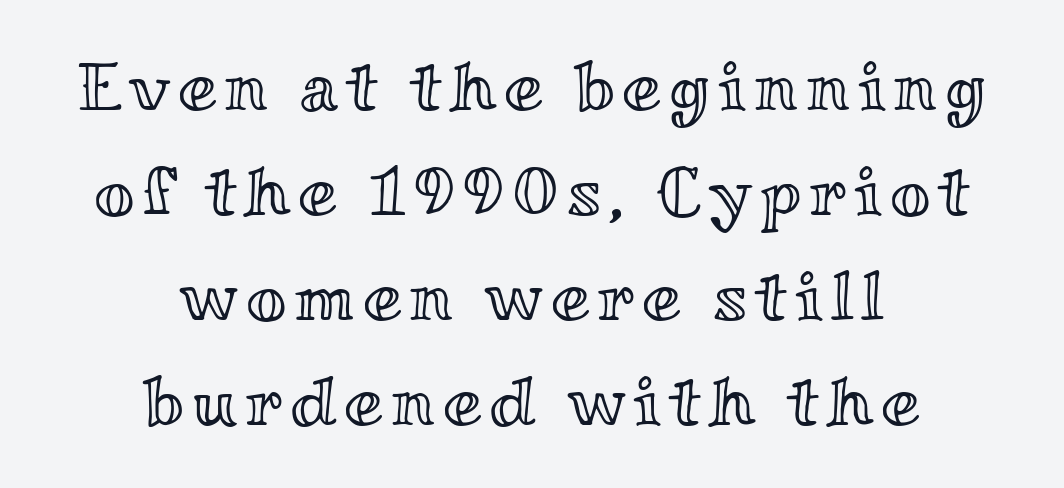
The image shows 70 px wide type, upright; set centered, normal line spacing (1.5x), not underlined; a small x-height.
